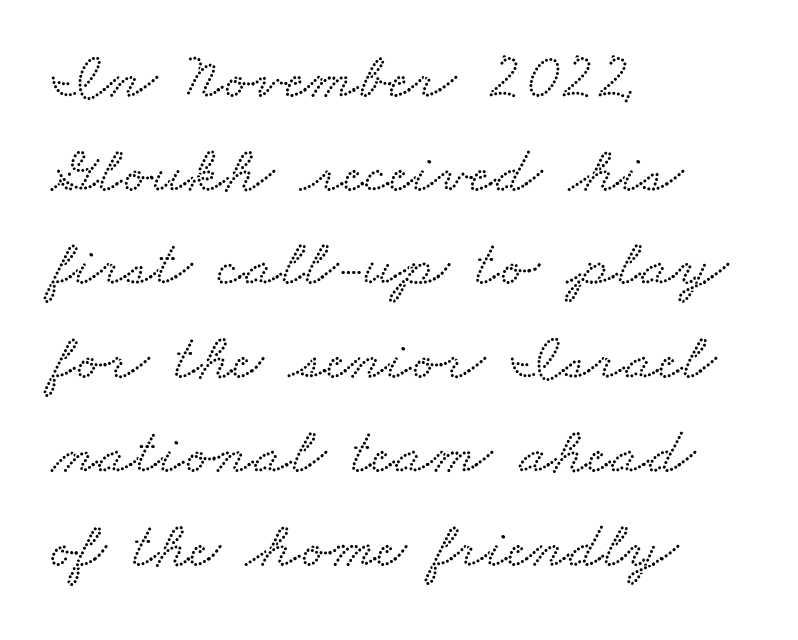
The image shows 66 px wide serif type; set left-aligned, normal line spacing (1.42x), normal letter spacing, not underlined; low stroke contrast and a small x-height.
